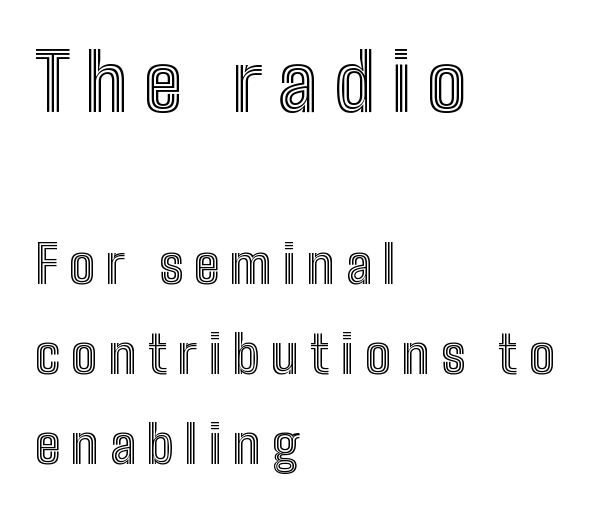
{"italic": "no", "width": "condensed", "x_height": "medium", "monospaced": "no", "underline": "no", "align": "left", "line_spacing_ratio": 1.73, "letter_spacing": "wide", "letter_spacing_em": 0.21, "larger_block": "first", "size_ratio": 1.5, "glyph_px": 78}
